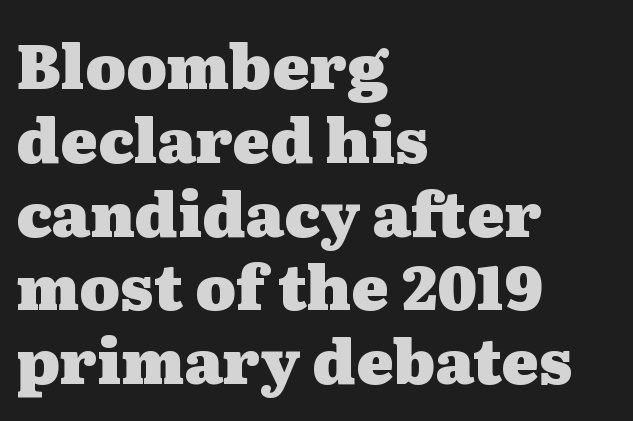
The image shows 62 px heavy, wide serif type, upright; set left-aligned, line spacing 1.19x, normal letter spacing, not underlined; medium stroke contrast and a medium x-height.
